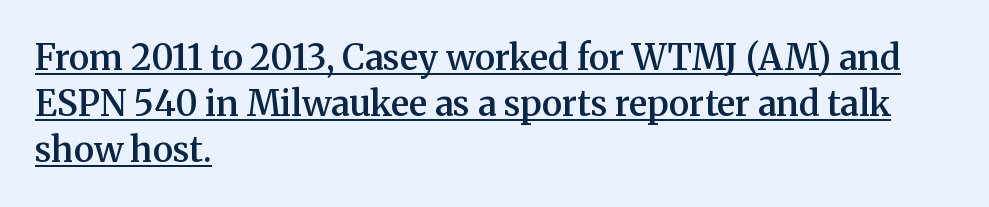
The image shows 35 px semibold serif type, upright; set left-aligned, normal line spacing (1.31x), normal letter spacing, underlined; medium stroke contrast and a medium x-height.
